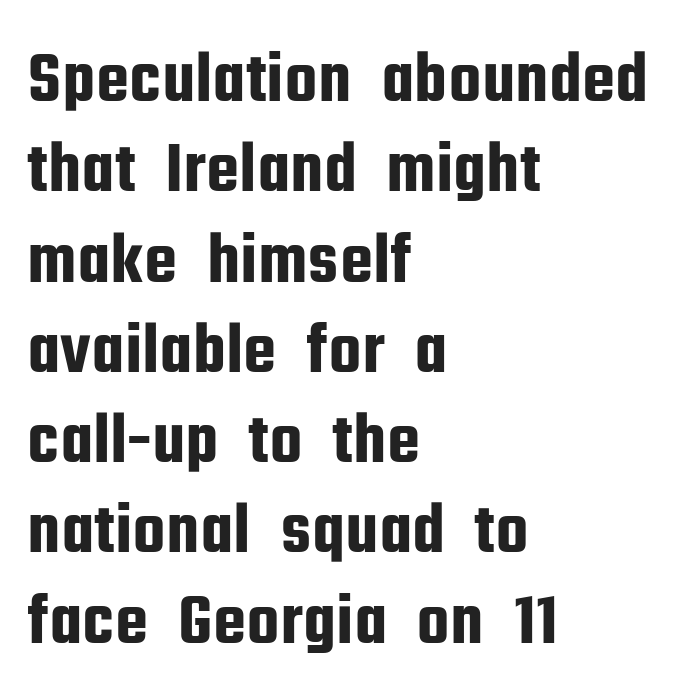
{"serif": "no", "italic": "no", "width": "condensed", "stroke_contrast": "low", "x_height": "medium", "monospaced": "no", "underline": "no", "align": "left", "line_spacing_ratio": 1.22, "letter_spacing": "normal", "letter_spacing_em": 0.0, "glyph_px": 74}
